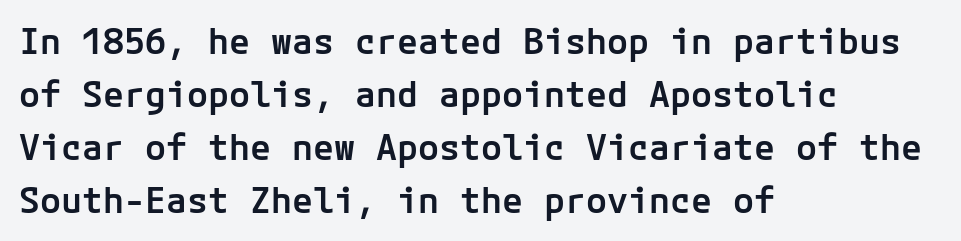
Typographically, this falls in the sans-serif category. Summary of weight: moderately heavy, a semibold. Casual observation: everything's shoved over to the left. A clean baseline with only descenders dipping below it. Baseline-to-baseline distance is the conventional proportion of letter height.
